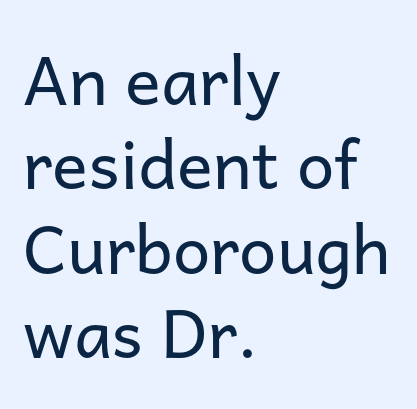
The space between consecutive lines is moderate. Think of a printed novel: that variable character pitch is what you see here. There is no visible air inserted between adjacent glyphs. The compositor pushed each line to the left boundary. Nobody drew a line under any word here. Look at the bottom of the vertical strokes: they stop flat, with no serifs.
